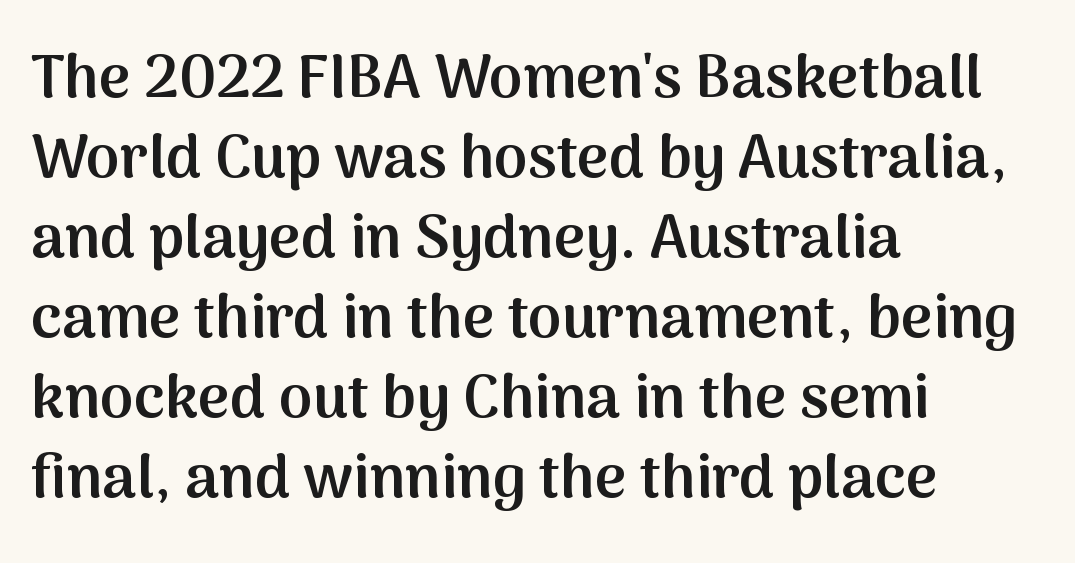
Q: Is the text bold? A: Semi-bold.
Q: Is the text italic (slanted)? A: No, it is upright.
Q: Is the typeface a serif or a sans-serif typeface? A: Sans-serif.
Q: Is the text underlined? A: No.
Q: How is the paragraph aligned? A: Left-aligned.
Q: Is the spacing between letters normal or unusually wide? A: Normal.
Q: Is the spacing between lines tight, normal or loose? A: Normal.
Q: Width (condensed, normal, or wide)? A: Normal.
Q: Stroke contrast? A: Medium.
Q: x-height? A: Medium.
Q: Monospaced? A: No.
